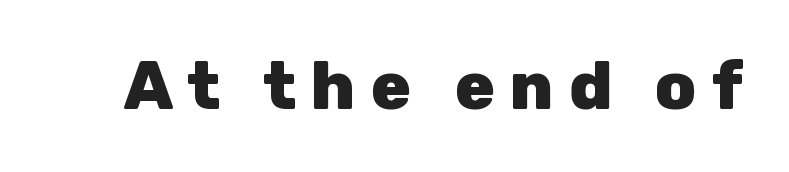
The face used here has the dense, thick strokes of a bold. This sample has the flowing, uneven cadence of proportional lettering. Glyph-to-glyph distance is far greater than everyday printed text. Posture: upright roman. Examine the stroke ends and you'll find no serifs.
